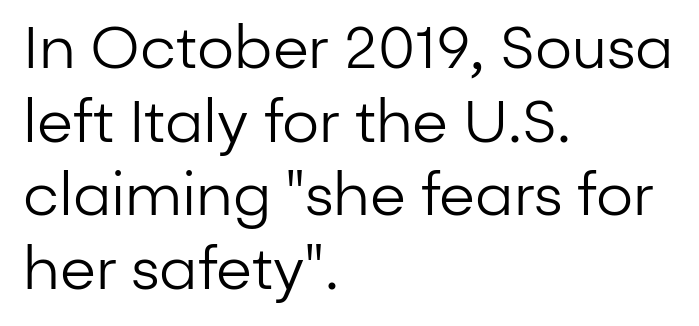
Q: Is the text bold? A: No.
Q: Is the text italic (slanted)? A: No, it is upright.
Q: Is the typeface a serif or a sans-serif typeface? A: Sans-serif.
Q: Is the text underlined? A: No.
Q: How is the paragraph aligned? A: Left-aligned.
Q: Is the spacing between letters normal or unusually wide? A: Normal.
Q: Is the spacing between lines tight, normal or loose? A: Normal.
Q: Width (condensed, normal, or wide)? A: Normal.
Q: Stroke contrast? A: Low.
Q: x-height? A: Medium.
Q: Monospaced? A: No.
